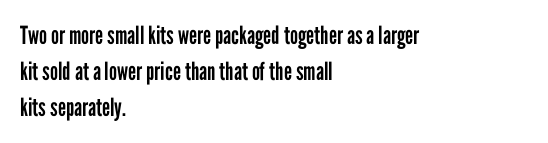
Q: Is the text bold? A: No.
Q: Is the text italic (slanted)? A: No, it is upright.
Q: Is the text underlined? A: No.
Q: How is the paragraph aligned? A: Left-aligned.
Q: Is the spacing between letters normal or unusually wide? A: Normal.
Q: Is the spacing between lines tight, normal or loose? A: Normal.
